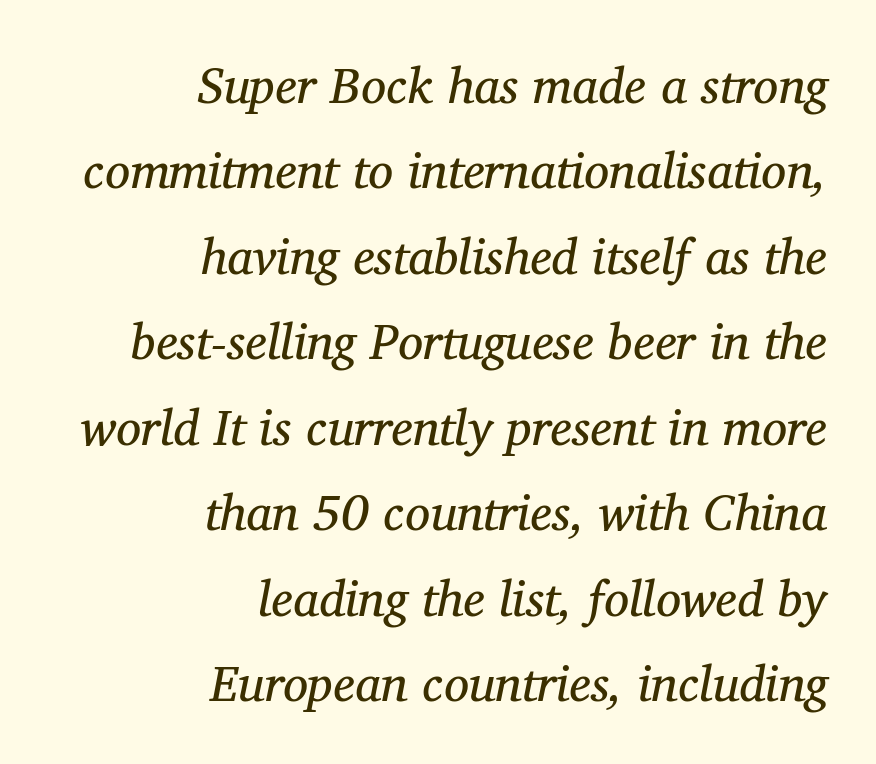
Yep, those are serifs on the letters. This rendering leaves character spacing at its baseline value. Teacher's note: observe the even right margin — that is flush-right alignment. The typeface has the unassuming heft of standard copy or less. Looking at the ascenders, they clearly lean.
